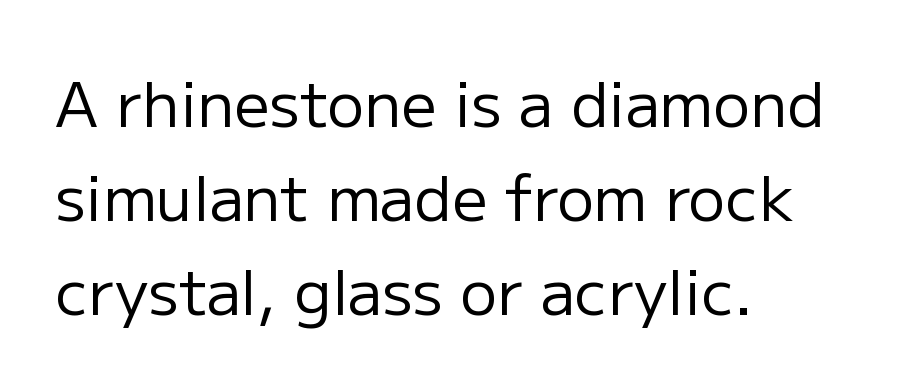
Q: Is the text bold? A: No.
Q: Is the text italic (slanted)? A: No, it is upright.
Q: Is the typeface a serif or a sans-serif typeface? A: Sans-serif.
Q: Is the text underlined? A: No.
Q: How is the paragraph aligned? A: Left-aligned.
Q: Is the spacing between letters normal or unusually wide? A: Normal.
Q: Is the spacing between lines tight, normal or loose? A: Normal.
Q: Width (condensed, normal, or wide)? A: Normal.
Q: Stroke contrast? A: Low.
Q: x-height? A: Medium.
Q: Monospaced? A: No.
